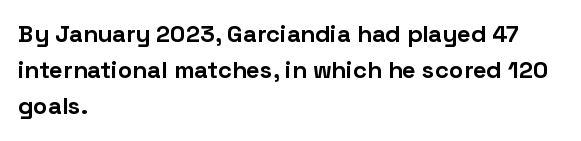
The vertical gap from one line to the next is medium. In terms of posture, this sample is upright. Look at the stroke-to-counter ratio: heavy, a bold. Clear beneath every line of the passage. Casual observation: everything's shoved over to the left. You could call the tracking neutral — neither tight nor loose.
